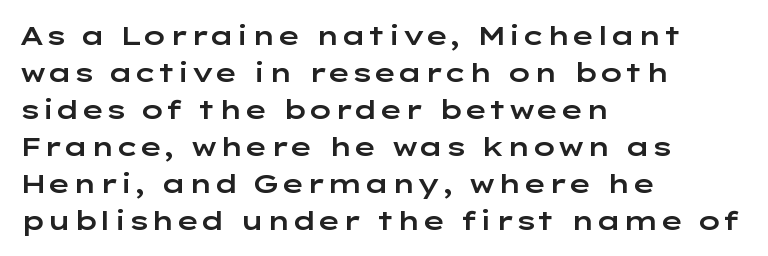
The image shows 26 px text type, upright; set left-aligned, normal line spacing (1.42x), normal letter spacing, not underlined.
